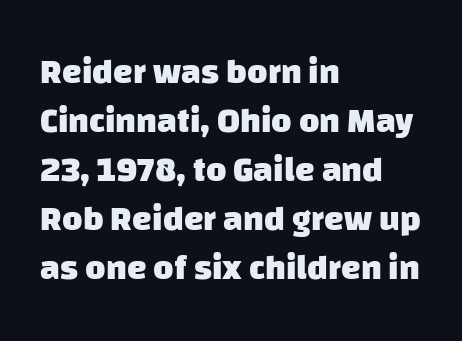
Q: Is the text bold? A: Yes.
Q: Is the typeface a serif or a sans-serif typeface? A: Sans-serif.
Q: Is the text underlined? A: No.
Q: How is the paragraph aligned? A: Left-aligned.
Q: Is the spacing between letters normal or unusually wide? A: Normal.
Q: Is the spacing between lines tight, normal or loose? A: Normal.
Q: Width (condensed, normal, or wide)? A: Normal.
Q: Stroke contrast? A: Low.
Q: x-height? A: Large.
Q: Monospaced? A: No.
